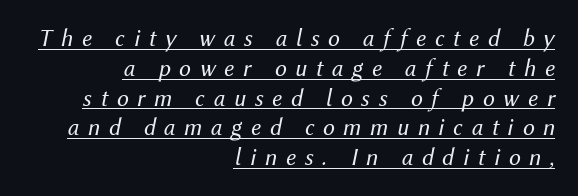
Q: Is the text bold? A: No.
Q: Is the text italic (slanted)? A: Yes, it leans right by about 12 degrees.
Q: Is the text underlined? A: Yes.
Q: How is the paragraph aligned? A: Right-aligned.
Q: Is the spacing between letters normal or unusually wide? A: Unusually wide.
